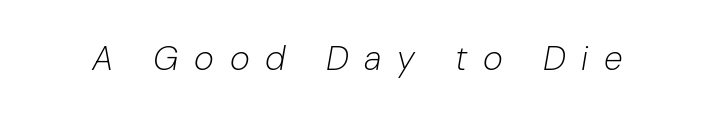
The image shows 34 px light type, italic (leaning right); set unusually wide letter spacing (+0.46 em), not underlined; low stroke contrast and a medium x-height.
